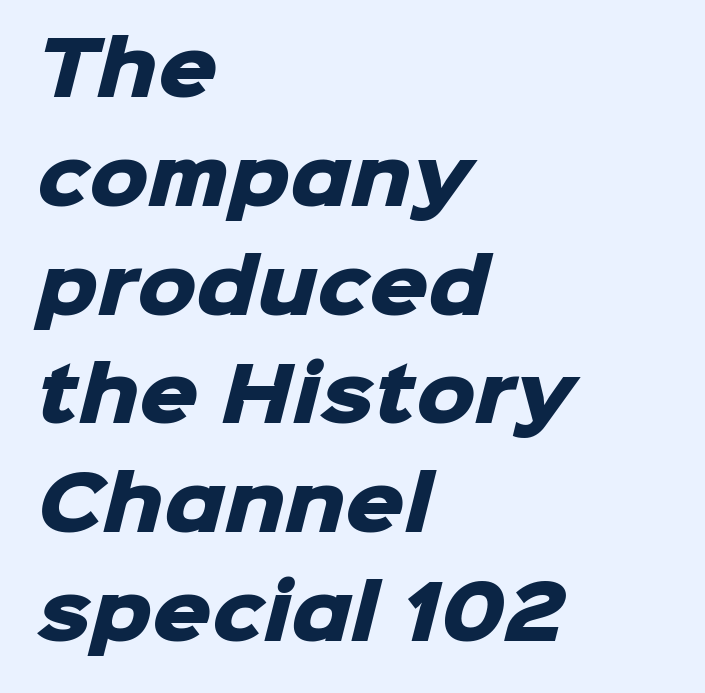
Line spacing here is normal. Look at the bottom of the vertical strokes: they stop flat, with no serifs. How are the letters spaced? Ordinarily, with no added tracking. Honestly, there is no underline to notice here at all. All the whitespace from short lines collects on the right. The letters are bold, with thick, heavy strokes.
